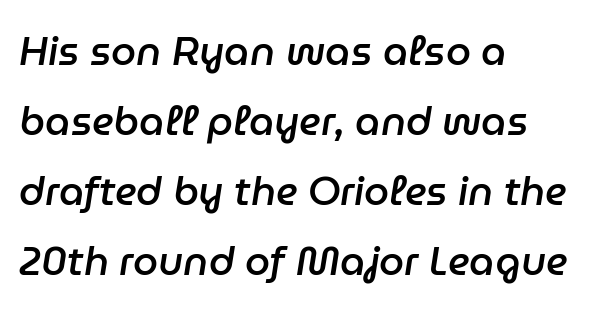
{"italic": "yes", "lean": "right", "slant_degrees": 9, "bold": "semi", "weight": "semibold", "width": "normal", "stroke_contrast": "low", "x_height": "medium", "monospaced": "no", "underline": "no", "align": "left", "line_spacing_ratio": 1.75, "letter_spacing": "normal", "letter_spacing_em": 0.0, "glyph_px": 40}
